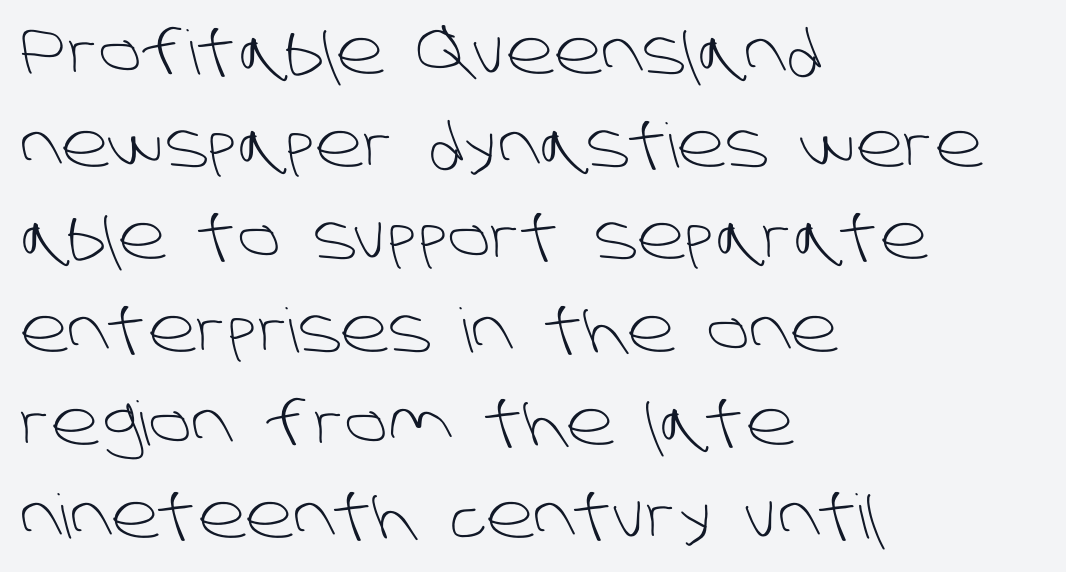
The characters display no serif detailing; their extremities are plain. Nothing heavy about these letters — not bold at all. A clean baseline with only descenders dipping below it. Does the leading feel generous? No, just average.
